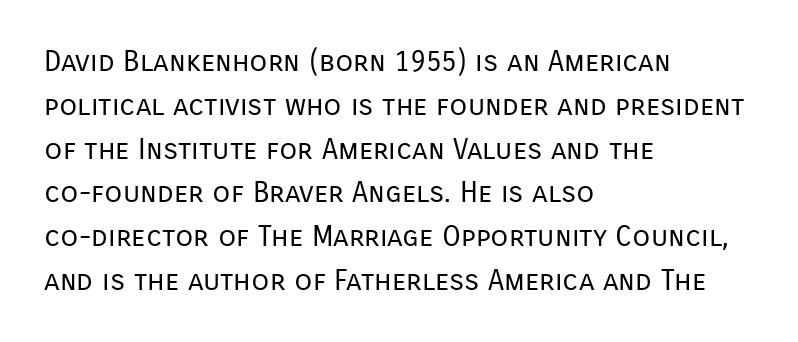
Q: Is the text bold? A: No.
Q: Is the text italic (slanted)? A: No, it is upright.
Q: Is the typeface a serif or a sans-serif typeface? A: Sans-serif.
Q: Is the text underlined? A: No.
Q: How is the paragraph aligned? A: Left-aligned.
Q: Is the spacing between letters normal or unusually wide? A: Normal.
Q: Is the spacing between lines tight, normal or loose? A: Normal.
Q: Width (condensed, normal, or wide)? A: Normal.
Q: Stroke contrast? A: Low.
Q: x-height? A: Medium.
Q: Monospaced? A: No.
